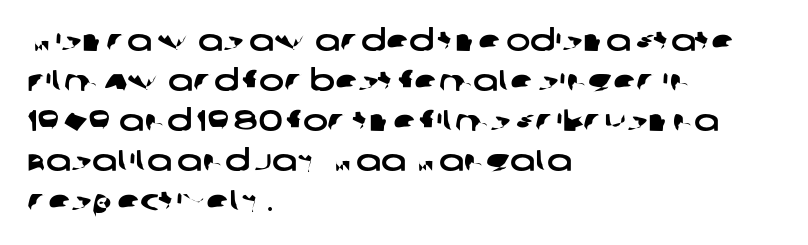
{"serif": "no", "width": "wide", "stroke_contrast": "low", "x_height": "large", "monospaced": "no", "underline": "no", "align": "left", "line_spacing": "normal", "line_spacing_ratio": 1.33, "letter_spacing": "normal", "letter_spacing_em": 0.0, "glyph_px": 30}
